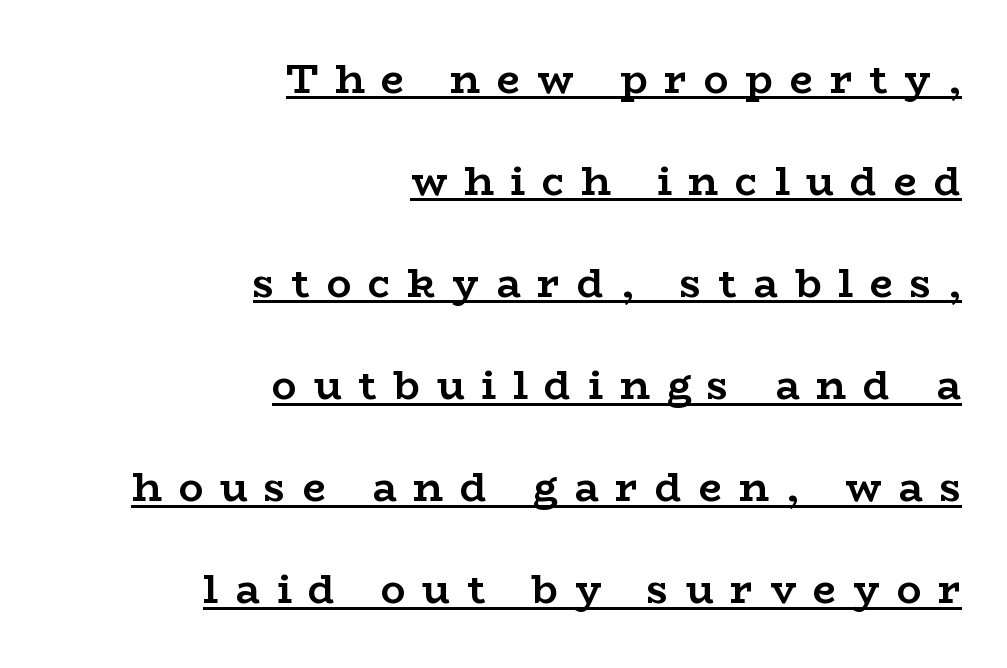
{"serif": "yes", "italic": "no", "bold": "yes", "weight": "semibold", "width": "wide", "stroke_contrast": "low", "x_height": "medium", "monospaced": "no", "underline": "yes", "align": "right", "line_spacing": "loose", "line_spacing_ratio": 2.49, "letter_spacing": "wide", "letter_spacing_em": 0.41, "glyph_px": 41}
